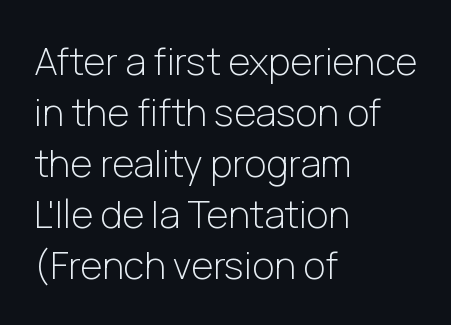
This rendering features lettering with no underline. A typesetter would call this proportional, since set widths differ per character. Check where the strokes stop: nothing finishes them off — pure sans. Typeset ragged right — the left edge is the straight one. In terms of leading, this rendering sits right in the middle. The strokes are not fattened; the text isn't bold.
